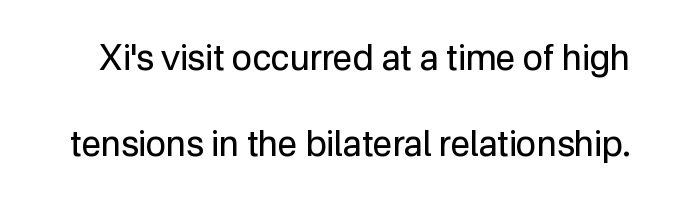
Q: Is the text bold? A: No.
Q: Is the text italic (slanted)? A: No, it is upright.
Q: Is the typeface a serif or a sans-serif typeface? A: Sans-serif.
Q: Is the text underlined? A: No.
Q: Is the spacing between letters normal or unusually wide? A: Normal.
Q: Is the spacing between lines tight, normal or loose? A: Loose.
Q: Width (condensed, normal, or wide)? A: Normal.
Q: Stroke contrast? A: Low.
Q: x-height? A: Medium.
Q: Monospaced? A: No.
